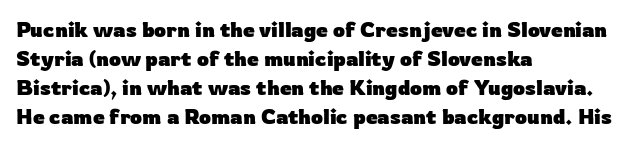
The image shows 21 px bold type, upright; set left-aligned, normal line spacing (1.38x), normal letter spacing, not underlined.
